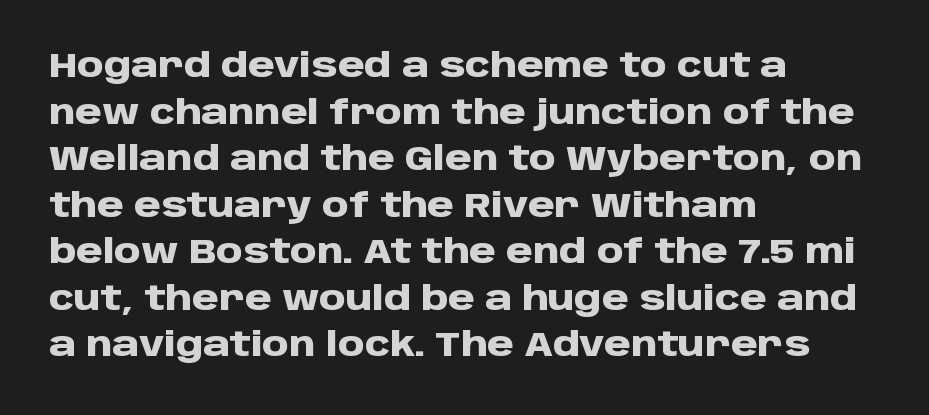
{"serif": "no", "italic": "no", "bold": "yes", "weight": "heavy", "width": "normal", "stroke_contrast": "low", "x_height": "large", "monospaced": "no", "underline": "no", "align": "left", "line_spacing": "normal", "line_spacing_ratio": 1.37, "letter_spacing": "normal", "letter_spacing_em": 0.0, "glyph_px": 34}
